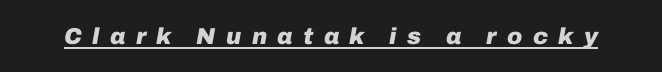
Typographic density is high because the face is bold. The tracking reads as deliberately expanded to a designer's eye. This rendering features underlined lettering. The rendering applies a slant to the glyphs.
